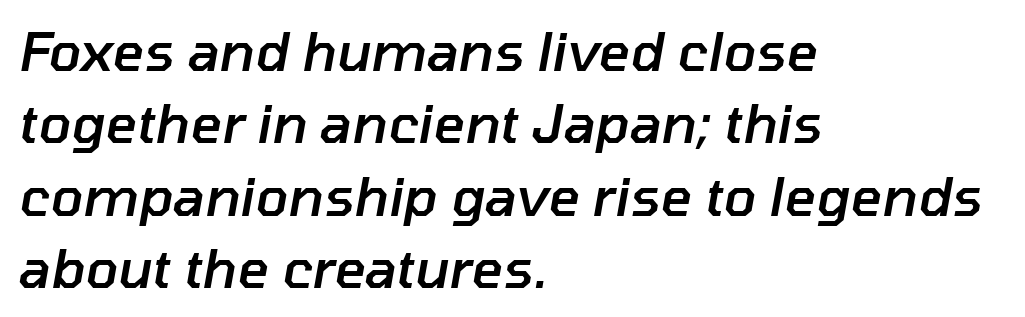
The image shows 54 px semibold type, italic (leaning right); set left-aligned, normal line spacing (1.34x), normal letter spacing, not underlined; low stroke contrast and a medium x-height.
